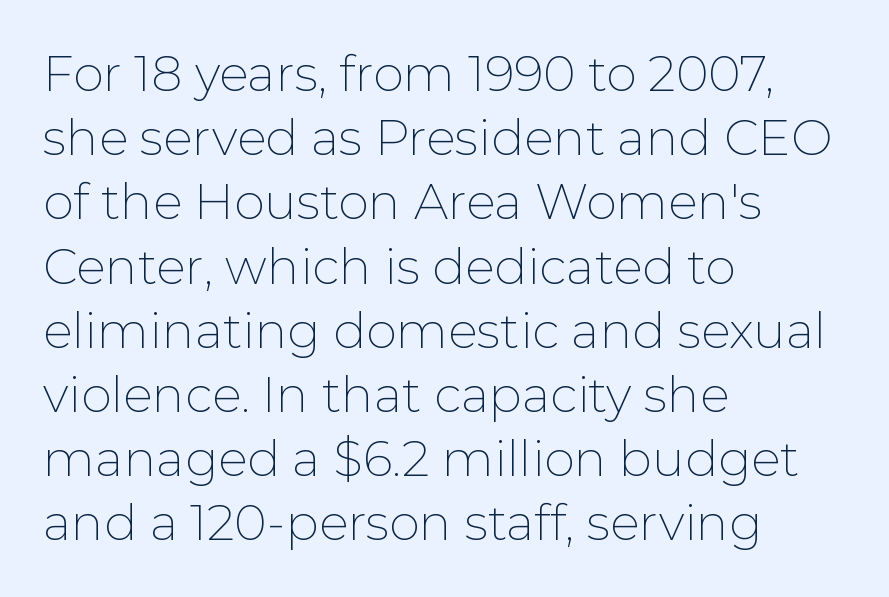
Compared with typical paragraphs, the rows here are spaced about the same. Posture: upright roman. The cut favours lightness, reaching ordinary text weight at its darkest. The line texture is even and compact thanks to regular tracking. These lines are rendered in a variable-pitch font.
